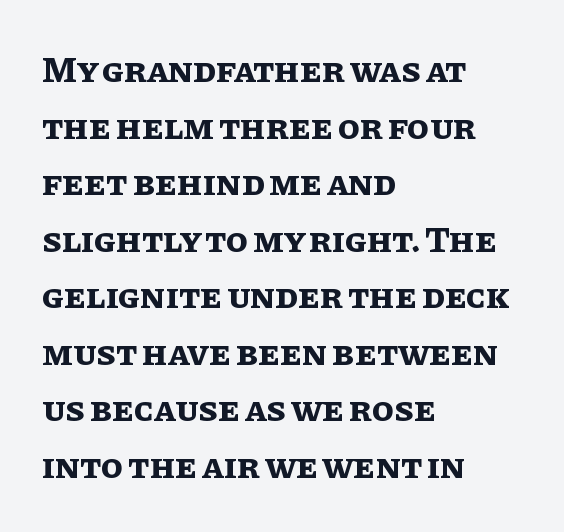
The image shows 36 px bold type, upright; set left-aligned, normal line spacing (1.57x), normal letter spacing, not underlined; low stroke contrast and a large x-height.
